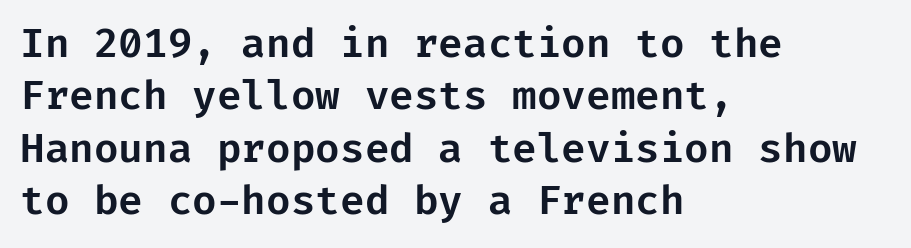
Reading down the column, the eye jumps a familiar distance to each next line. Do the letters lean? They stand straight. Tracking value appears to be zero — textbook default spacing. Typographically, this falls in the sans-serif category. The ragged edge is on the right, which tells us the setting is flush left. Has an underline been added? It has not.
